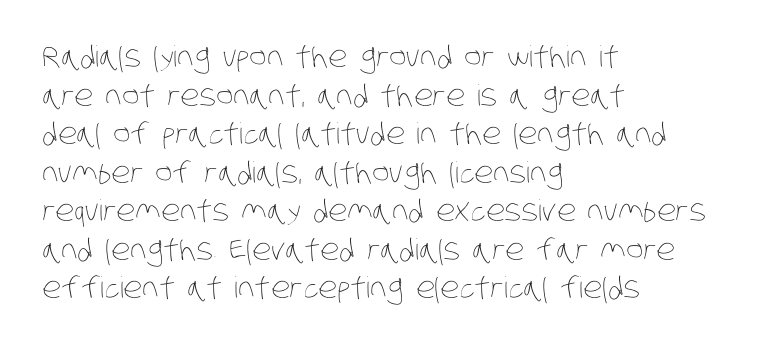
What's the leading like? Ordinary, nothing unusual. Observe the ordinary spacing: letters are neighbours, not strangers. The face used here is proportionally spaced, like ordinary book or web type. Where is the straight margin? On the left.
